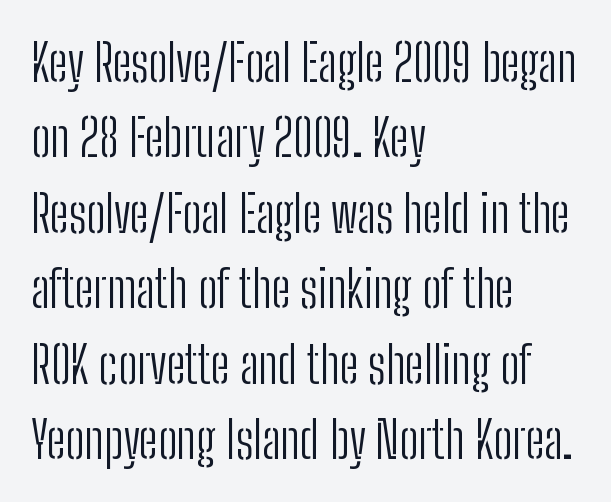
Q: Is the text bold? A: No.
Q: Is the text italic (slanted)? A: No, it is upright.
Q: Is the typeface a serif or a sans-serif typeface? A: Sans-serif.
Q: Is the text underlined? A: No.
Q: How is the paragraph aligned? A: Left-aligned.
Q: Is the spacing between letters normal or unusually wide? A: Normal.
Q: Is the spacing between lines tight, normal or loose? A: Normal.
Q: Width (condensed, normal, or wide)? A: Condensed.
Q: Stroke contrast? A: Low.
Q: x-height? A: Medium.
Q: Monospaced? A: No.
